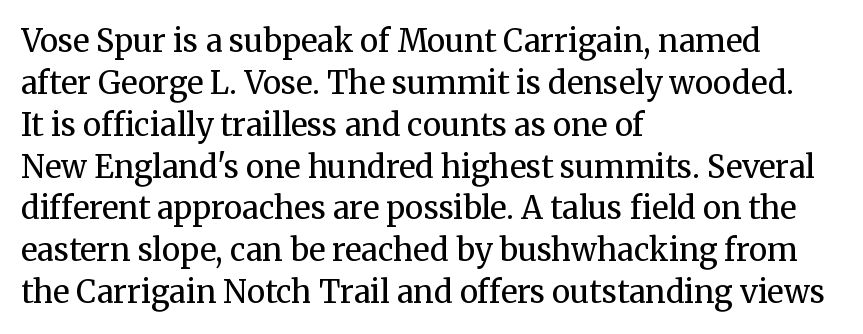
Q: Is the text bold? A: No.
Q: Is the text italic (slanted)? A: No, it is upright.
Q: Is the typeface a serif or a sans-serif typeface? A: Serif.
Q: Is the text underlined? A: No.
Q: How is the paragraph aligned? A: Left-aligned.
Q: Is the spacing between letters normal or unusually wide? A: Normal.
Q: Is the spacing between lines tight, normal or loose? A: Normal.
Q: Width (condensed, normal, or wide)? A: Normal.
Q: Stroke contrast? A: Medium.
Q: x-height? A: Medium.
Q: Monospaced? A: No.
